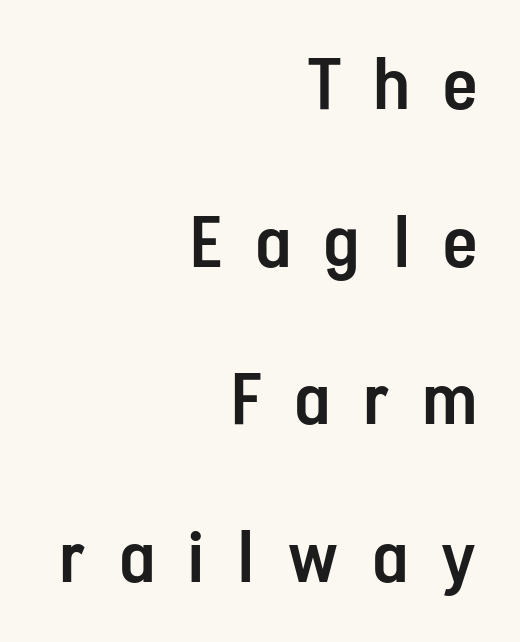
{"serif": "no", "italic": "no", "bold": "semi", "weight": "semibold", "width": "condensed", "stroke_contrast": "low", "x_height": "medium", "monospaced": "no", "underline": "no", "align": "right", "line_spacing": "loose", "line_spacing_ratio": 2.19, "letter_spacing": "wide", "letter_spacing_em": 0.48, "glyph_px": 72}
